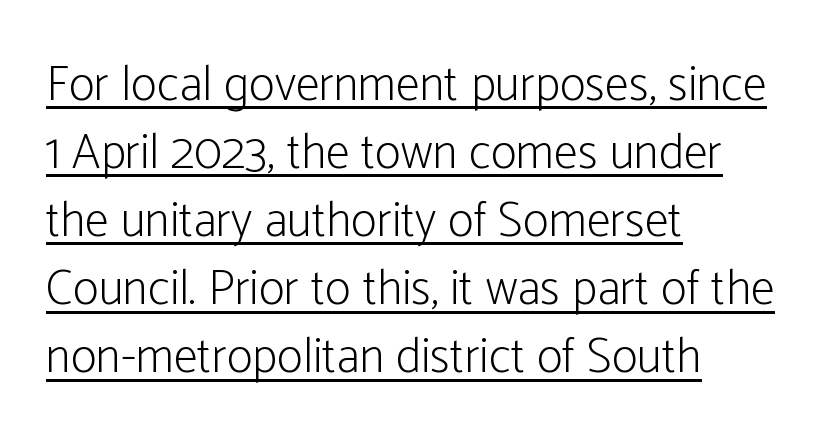
{"serif": "no", "italic": "no", "bold": "no", "weight": "light", "width": "condensed", "stroke_contrast": "low", "x_height": "medium", "monospaced": "no", "underline": "yes", "align": "left", "line_spacing": "normal", "line_spacing_ratio": 1.39, "letter_spacing": "normal", "letter_spacing_em": 0.0, "glyph_px": 49}
